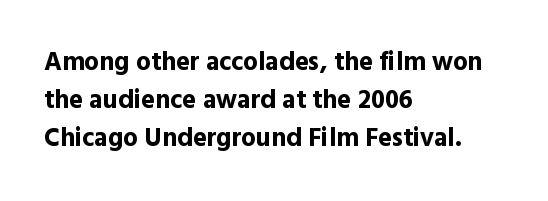
Q: Is the text bold? A: Yes.
Q: Is the text italic (slanted)? A: No, it is upright.
Q: Is the text underlined? A: No.
Q: How is the paragraph aligned? A: Left-aligned.
Q: Is the spacing between letters normal or unusually wide? A: Normal.
Q: Is the spacing between lines tight, normal or loose? A: Normal.
